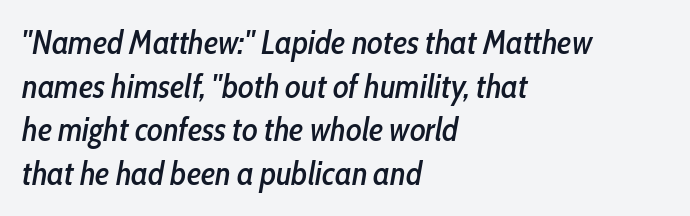
Q: Is the text italic (slanted)? A: Yes, it leans right by about 10 degrees.
Q: Is the text underlined? A: No.
Q: How is the paragraph aligned? A: Left-aligned.
Q: Is the spacing between letters normal or unusually wide? A: Normal.
Q: Is the spacing between lines tight, normal or loose? A: Normal.
Q: Width (condensed, normal, or wide)? A: Condensed.
Q: Stroke contrast? A: Low.
Q: x-height? A: Medium.
Q: Monospaced? A: No.
